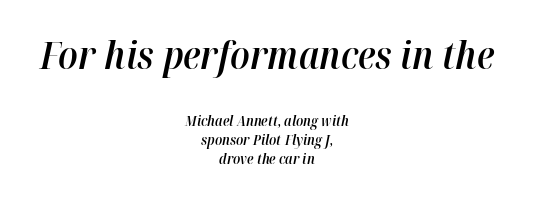
{"italic": "yes", "lean": "right", "slant_degrees": 12, "bold": "semi", "weight": "semibold", "width": "normal", "stroke_contrast": "high", "x_height": "medium", "monospaced": "no", "underline": "no", "align": "center", "line_spacing": "normal", "line_spacing_ratio": 1.38, "letter_spacing": "normal", "letter_spacing_em": 0.0, "larger_block": "first", "size_ratio": 2.71, "glyph_px": 38}
